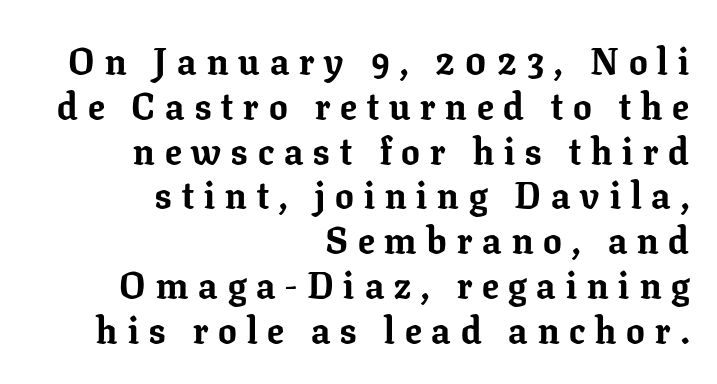
The image shows 37 px bold serif type, upright; set right-aligned, line spacing 1.21x, unusually wide letter spacing (+0.27 em), not underlined; low stroke contrast and a medium x-height.
